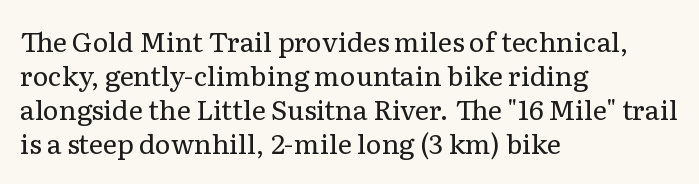
{"italic": "no", "bold": "no", "underline": "no", "align": "left", "line_spacing": "normal", "line_spacing_ratio": 1.26, "letter_spacing": "normal", "letter_spacing_em": 0.0, "glyph_px": 27}
